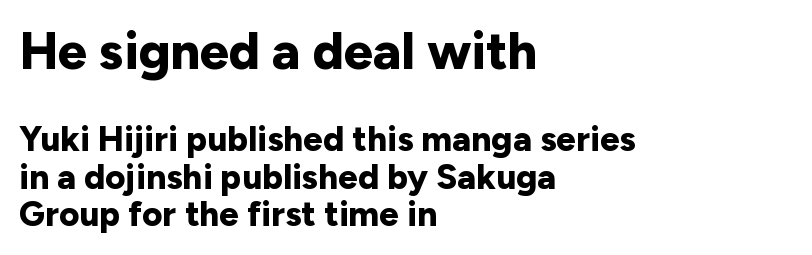
Q: Is the text bold? A: Yes.
Q: Is the text italic (slanted)? A: No, it is upright.
Q: Is the typeface a serif or a sans-serif typeface? A: Sans-serif.
Q: Is the text underlined? A: No.
Q: How is the paragraph aligned? A: Left-aligned.
Q: Is the spacing between letters normal or unusually wide? A: Normal.
Q: Is the spacing between lines tight, normal or loose? A: Tight.
Q: Which block of text is set in a larger size, the first (top) or the second (bottom)? A: The first (top) one.
Q: Width (condensed, normal, or wide)? A: Normal.
Q: Stroke contrast? A: Low.
Q: x-height? A: Medium.
Q: Monospaced? A: No.
